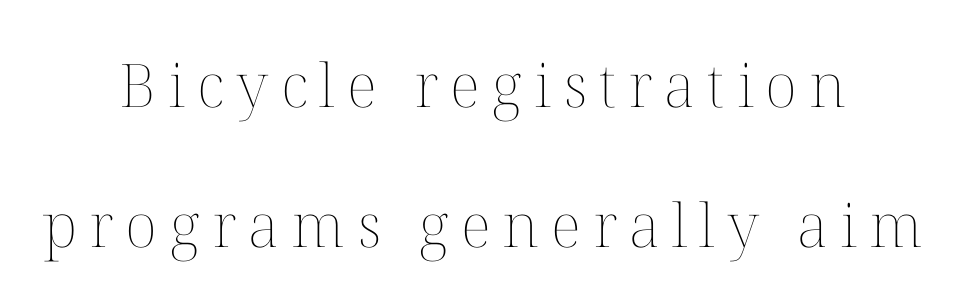
Q: Is the text bold? A: No.
Q: Is the text italic (slanted)? A: No, it is upright.
Q: Is the text underlined? A: No.
Q: How is the paragraph aligned? A: Centered.
Q: Is the spacing between letters normal or unusually wide? A: Unusually wide.
Q: Is the spacing between lines tight, normal or loose? A: Loose.
Q: Width (condensed, normal, or wide)? A: Normal.
Q: Stroke contrast? A: Medium.
Q: x-height? A: Medium.
Q: Monospaced? A: No.
